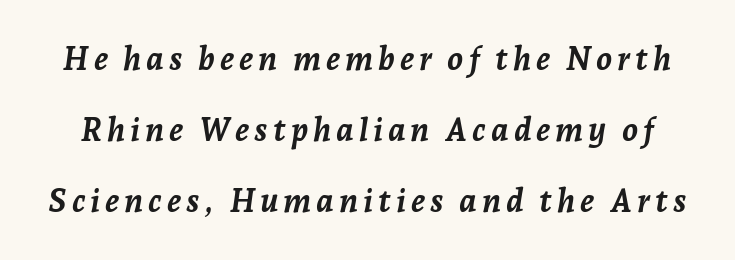
On the weight axis this lands at bold, roughly 700. Designer's note — italics engaged. The leading is generous, giving the passage an open texture. Note the varied advance widths — an 'i' is clearly narrower than an 'm'.
